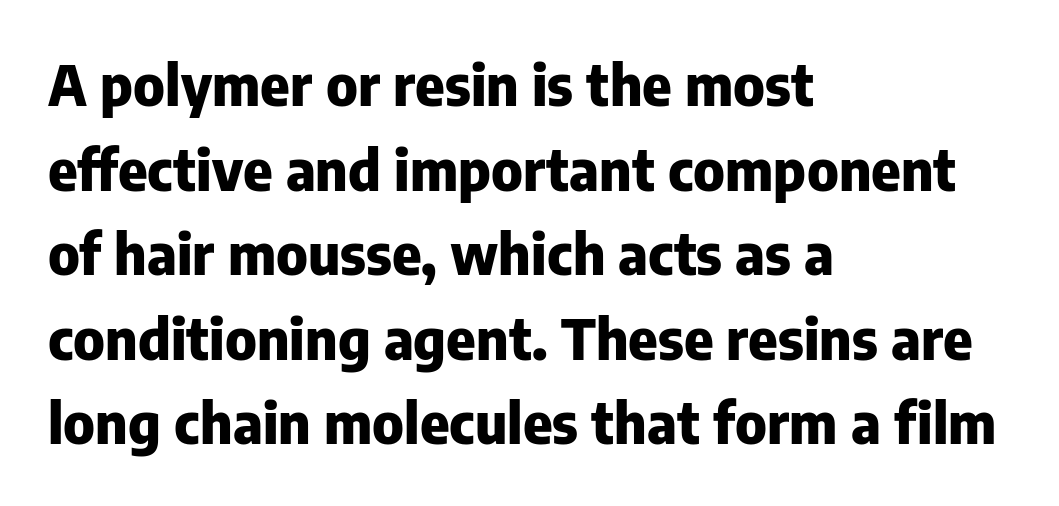
Q: Is the text bold? A: Yes.
Q: Is the text italic (slanted)? A: No, it is upright.
Q: Is the typeface a serif or a sans-serif typeface? A: Sans-serif.
Q: Is the text underlined? A: No.
Q: How is the paragraph aligned? A: Left-aligned.
Q: Is the spacing between letters normal or unusually wide? A: Normal.
Q: Is the spacing between lines tight, normal or loose? A: Normal.
Q: Width (condensed, normal, or wide)? A: Normal.
Q: Stroke contrast? A: Low.
Q: x-height? A: Medium.
Q: Monospaced? A: No.
